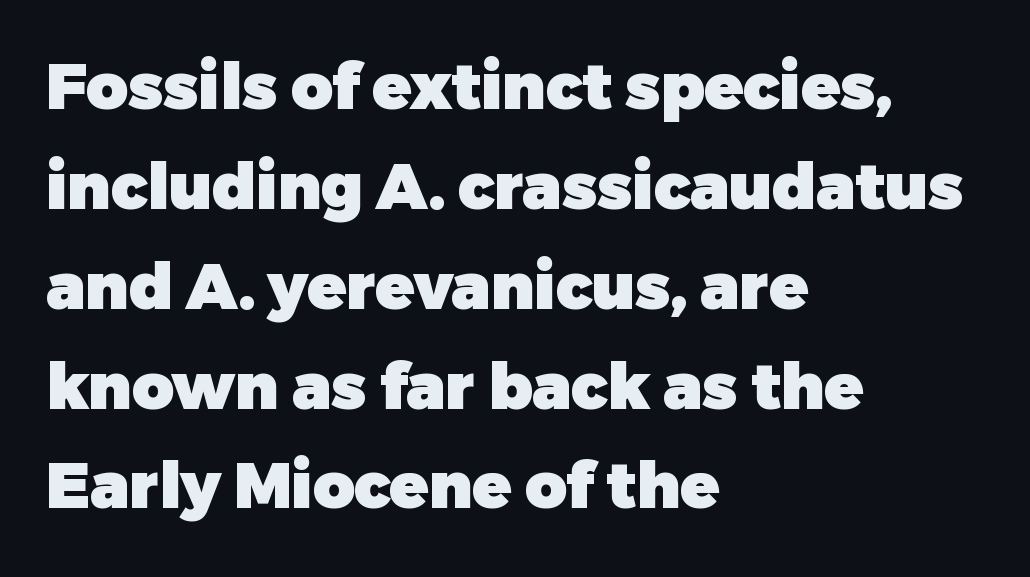
Q: Is the text bold? A: Yes.
Q: Is the text italic (slanted)? A: No, it is upright.
Q: Is the typeface a serif or a sans-serif typeface? A: Sans-serif.
Q: Is the text underlined? A: No.
Q: How is the paragraph aligned? A: Left-aligned.
Q: Is the spacing between letters normal or unusually wide? A: Normal.
Q: Is the spacing between lines tight, normal or loose? A: Normal.
Q: Width (condensed, normal, or wide)? A: Normal.
Q: Stroke contrast? A: Low.
Q: x-height? A: Medium.
Q: Monospaced? A: No.
